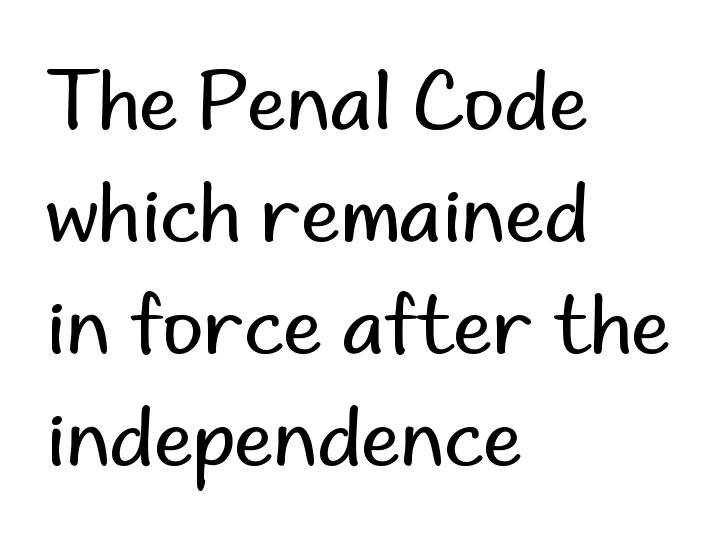
Q: Is the text bold? A: No.
Q: Is the text italic (slanted)? A: No, it is upright.
Q: Is the typeface a serif or a sans-serif typeface? A: Sans-serif.
Q: Is the text underlined? A: No.
Q: How is the paragraph aligned? A: Left-aligned.
Q: Is the spacing between letters normal or unusually wide? A: Normal.
Q: Is the spacing between lines tight, normal or loose? A: Normal.
Q: Width (condensed, normal, or wide)? A: Normal.
Q: Stroke contrast? A: Low.
Q: x-height? A: Small.
Q: Monospaced? A: No.
